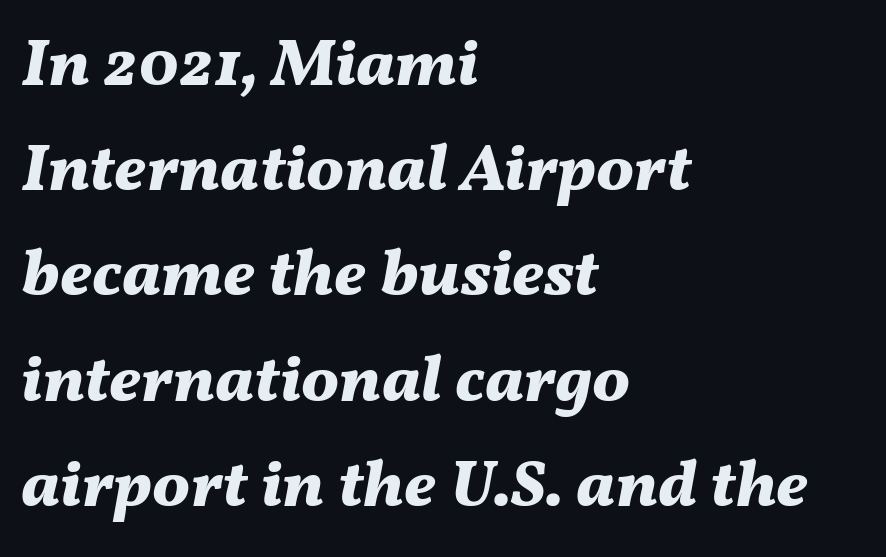
The image shows 67 px bold type, italic (leaning right); set left-aligned, normal line spacing (1.57x), normal letter spacing, not underlined; medium stroke contrast and a medium x-height.
